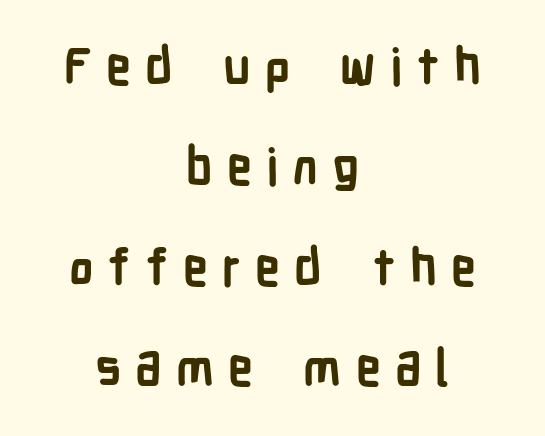
The image shows 50 px semibold, condensed sans-serif type, upright; set centered, loose line spacing (2.01x), unusually wide letter spacing (+0.28 em), not underlined; low stroke contrast and a medium x-height.
